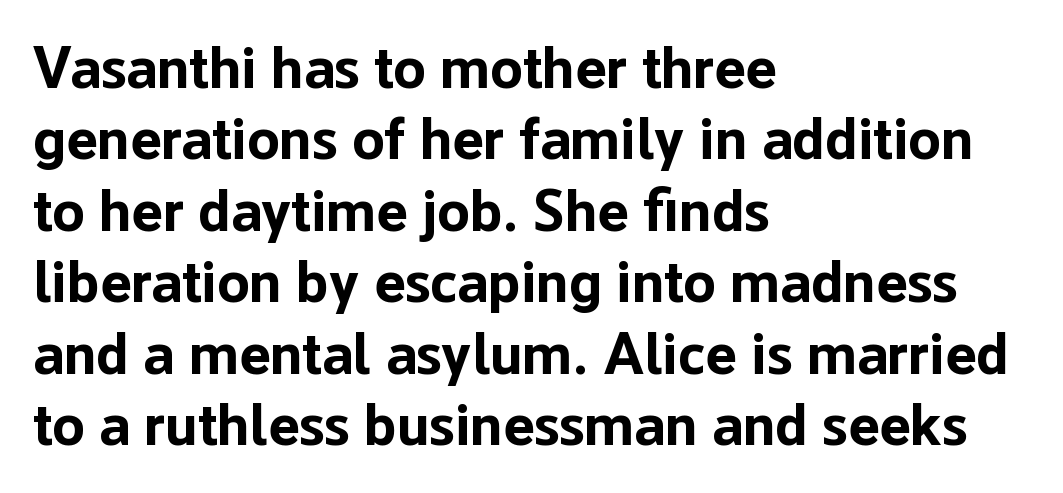
{"serif": "no", "italic": "no", "bold": "yes", "weight": "bold", "width": "normal", "stroke_contrast": "low", "x_height": "medium", "monospaced": "no", "underline": "no", "align": "left", "line_spacing_ratio": 1.21, "letter_spacing": "normal", "letter_spacing_em": 0.0, "glyph_px": 59}
